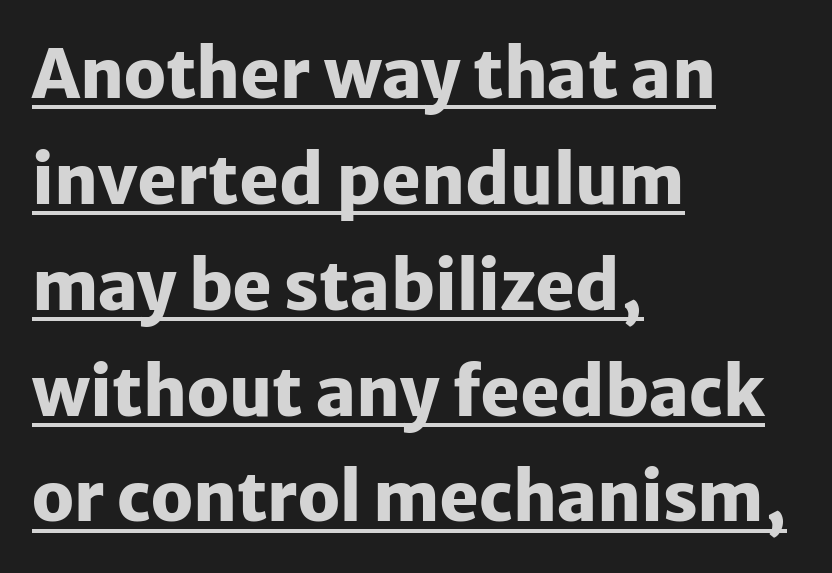
Q: Is the text bold? A: Yes.
Q: Is the text italic (slanted)? A: No, it is upright.
Q: Is the typeface a serif or a sans-serif typeface? A: Sans-serif.
Q: Is the text underlined? A: Yes.
Q: How is the paragraph aligned? A: Left-aligned.
Q: Is the spacing between letters normal or unusually wide? A: Normal.
Q: Is the spacing between lines tight, normal or loose? A: Normal.
Q: Width (condensed, normal, or wide)? A: Normal.
Q: Stroke contrast? A: Low.
Q: x-height? A: Medium.
Q: Monospaced? A: No.
